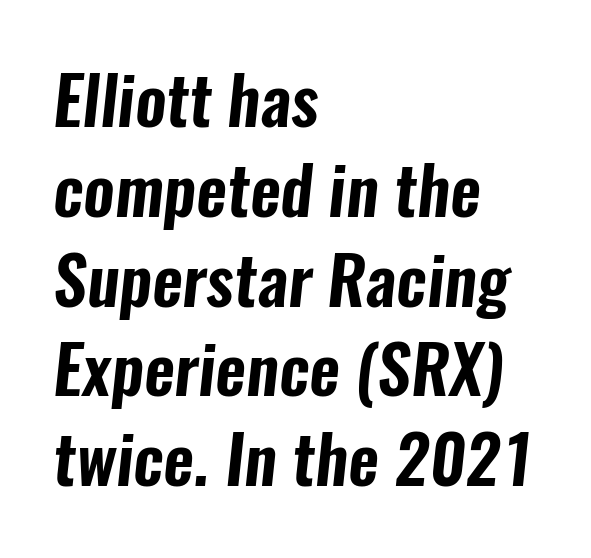
Q: Is the typeface a serif or a sans-serif typeface? A: Sans-serif.
Q: Is the text underlined? A: No.
Q: How is the paragraph aligned? A: Left-aligned.
Q: Is the spacing between letters normal or unusually wide? A: Normal.
Q: Is the spacing between lines tight, normal or loose? A: Normal.
Q: Width (condensed, normal, or wide)? A: Condensed.
Q: Stroke contrast? A: Low.
Q: x-height? A: Medium.
Q: Monospaced? A: No.
